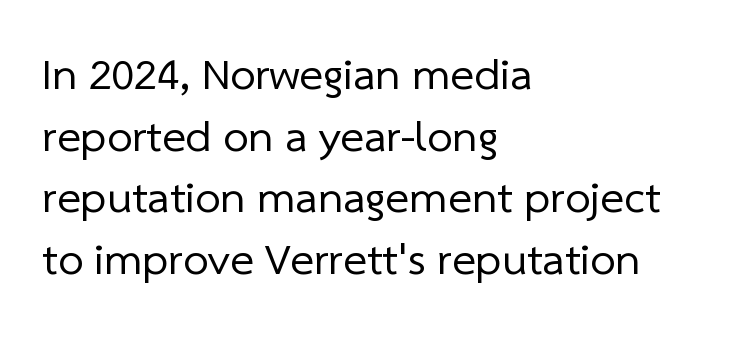
Horizontal alignment here is leftward, the default for most running prose. Note the varied advance widths — an 'i' is clearly narrower than an 'm'. The foot of each line stays bare and open. The face looks like a standard text weight, possibly lighter. Notice how descenders clear the ascenders below comfortably — that's standard leading.
